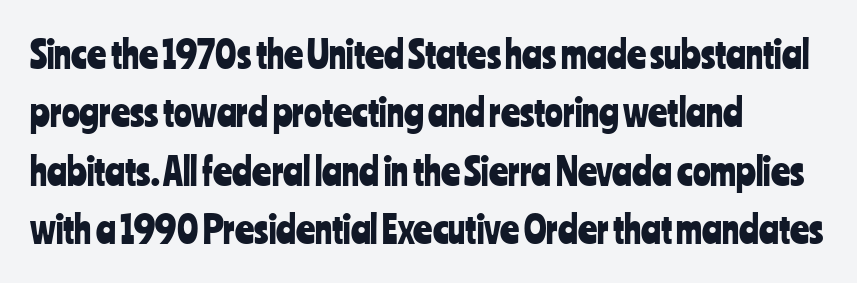
Horizontal alignment here is leftward, the default for most running prose. Each letter keeps its own natural width here, so spacing adapts to shape. Italic: no, the glyphs are upright roman. The passage shown has conventional tracking throughout. Quick note: interline space is typical. Unmarked baselines from the first word to the last.
